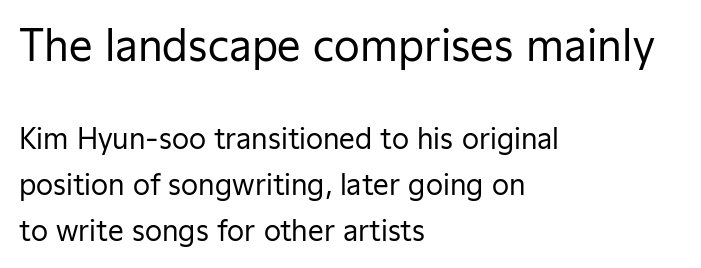
{"serif": "no", "italic": "no", "bold": "no", "weight": "regular", "width": "normal", "stroke_contrast": "low", "x_height": "medium", "monospaced": "no", "underline": "no", "align": "left", "line_spacing": "normal", "line_spacing_ratio": 1.64, "letter_spacing": "normal", "letter_spacing_em": 0.0, "larger_block": "first", "size_ratio": 1.5, "glyph_px": 42}
